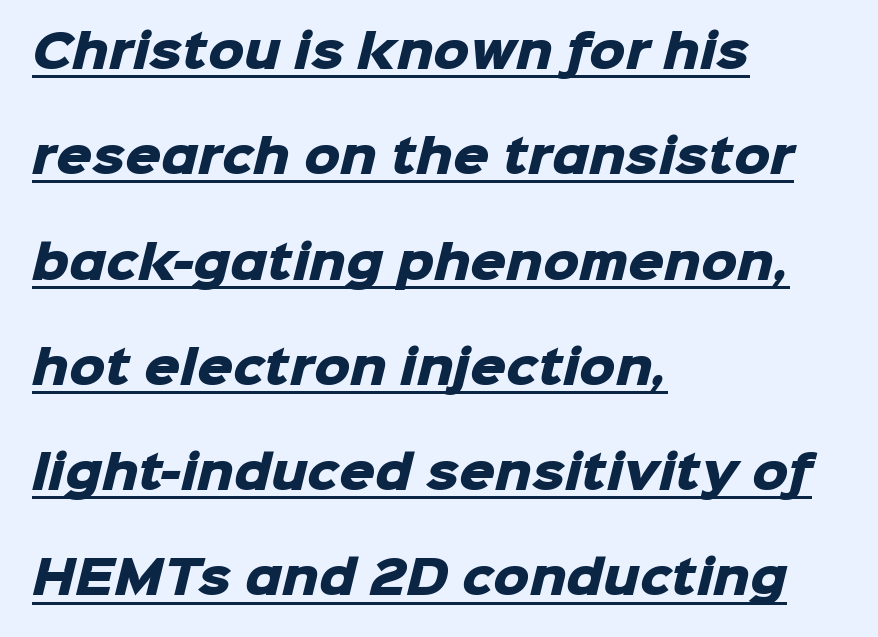
Character widths vary here, with narrow letters taking less room than wide ones. The rendering keeps characters at their native spacing. The lines in this sample share a left origin and differ only in where they stop. Descenders here cross a horizontal rule under the line.
